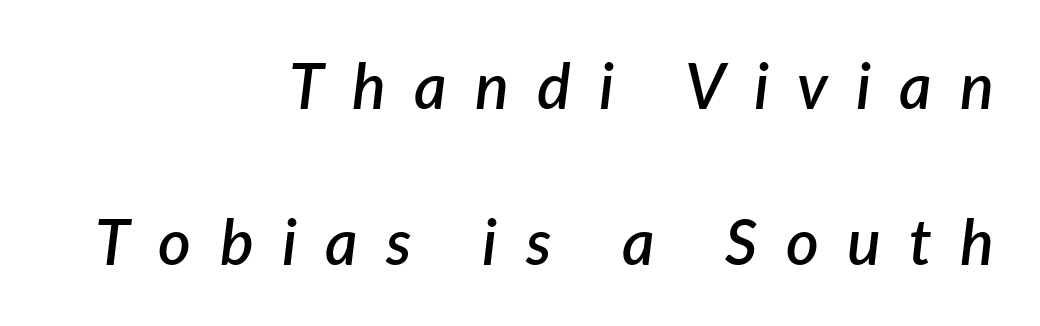
Q: Is the text bold? A: Semi-bold.
Q: Is the text italic (slanted)? A: Yes, it leans right by about 7 degrees.
Q: Is the text underlined? A: No.
Q: How is the paragraph aligned? A: Right-aligned.
Q: Is the spacing between letters normal or unusually wide? A: Unusually wide.
Q: Is the spacing between lines tight, normal or loose? A: Loose.
Q: Width (condensed, normal, or wide)? A: Normal.
Q: Stroke contrast? A: Low.
Q: x-height? A: Medium.
Q: Monospaced? A: No.
